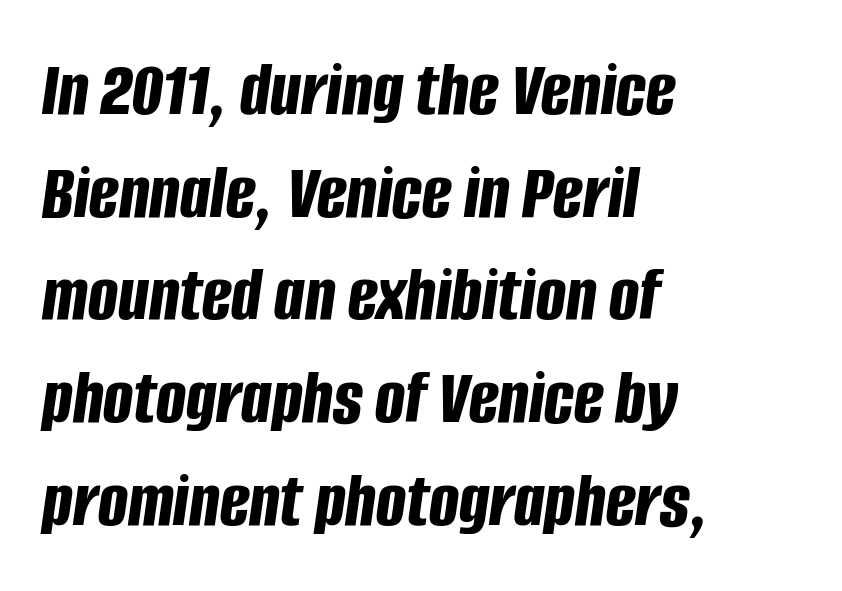
Q: Is the text bold? A: Yes.
Q: Is the text italic (slanted)? A: Yes, it leans right by about 8 degrees.
Q: Is the text underlined? A: No.
Q: How is the paragraph aligned? A: Left-aligned.
Q: Is the spacing between letters normal or unusually wide? A: Normal.
Q: Is the spacing between lines tight, normal or loose? A: Normal.
Q: Width (condensed, normal, or wide)? A: Condensed.
Q: Stroke contrast? A: Low.
Q: x-height? A: Large.
Q: Monospaced? A: No.
